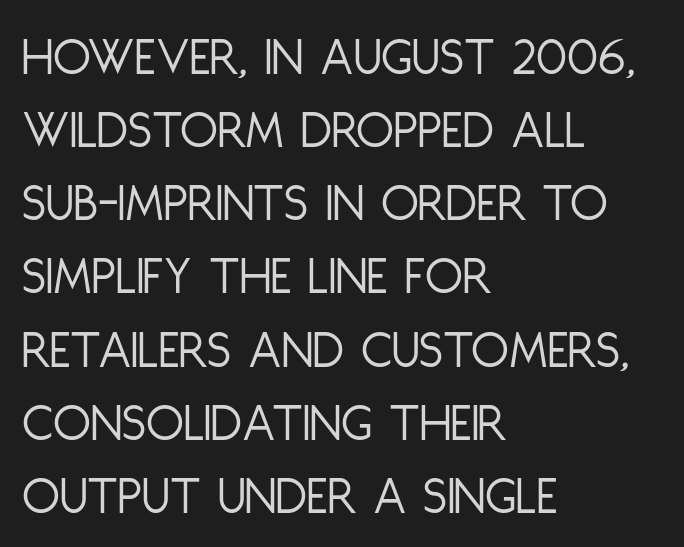
Is this a fixed-width face? No — the glyphs have proportional, varying widths. Every stem runs plumb, perpendicular to the baseline. The rendering uses a moderate line-height, typical for paragraphs. Beneath every word, the page is bare.
